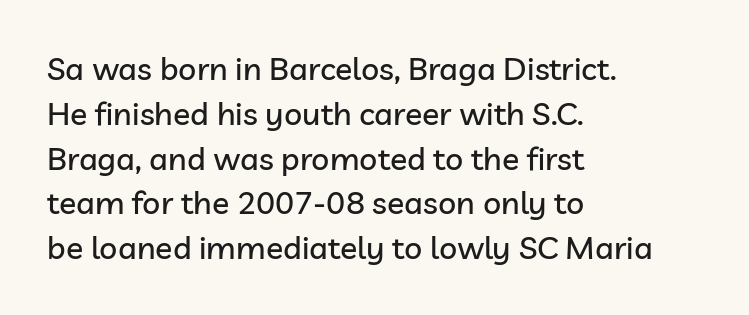
Q: Is the text italic (slanted)? A: No, it is upright.
Q: Is the typeface a serif or a sans-serif typeface? A: Sans-serif.
Q: Is the text underlined? A: No.
Q: How is the paragraph aligned? A: Left-aligned.
Q: Is the spacing between letters normal or unusually wide? A: Normal.
Q: Is the spacing between lines tight, normal or loose? A: Normal.
Q: Width (condensed, normal, or wide)? A: Normal.
Q: Stroke contrast? A: Low.
Q: x-height? A: Medium.
Q: Monospaced? A: No.
